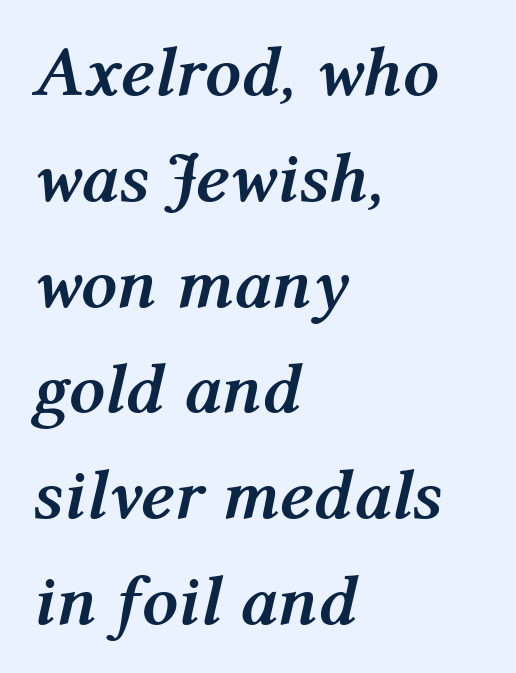
{"italic": "yes", "lean": "right", "slant_degrees": 12, "bold": "yes", "weight": "semibold", "width": "normal", "stroke_contrast": "medium", "x_height": "medium", "monospaced": "no", "underline": "no", "align": "left", "line_spacing": "normal", "line_spacing_ratio": 1.49, "letter_spacing": "normal", "letter_spacing_em": 0.0, "glyph_px": 71}
